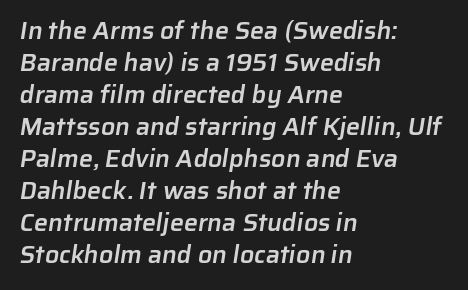
{"bold": "semi", "underline": "no", "align": "left", "line_spacing": "normal", "line_spacing_ratio": 1.28, "letter_spacing": "normal", "letter_spacing_em": 0.0, "glyph_px": 25}
